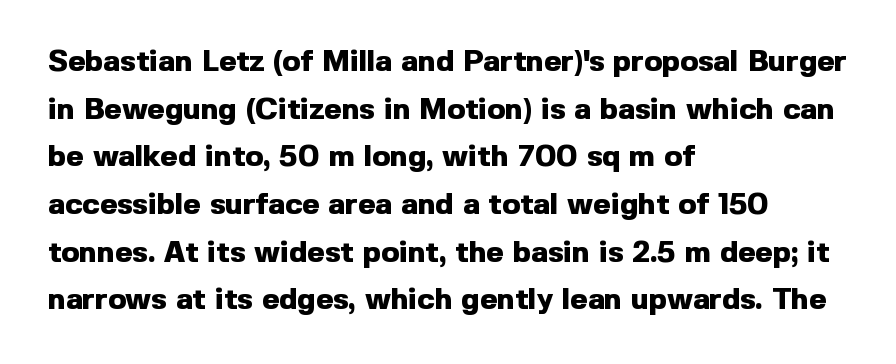
Notice how thick the strokes are: this is what a full bold looks like. Layout note: lines flush left. Words float on clear page, feet unadorned. The characters display no serif detailing; their extremities are plain.
